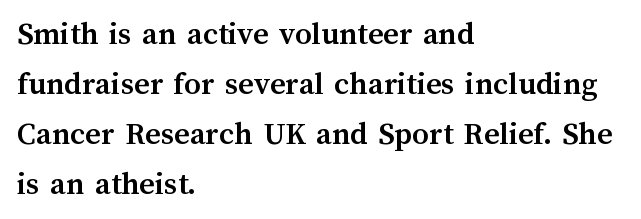
The image shows 33 px semibold type, upright; set left-aligned, normal line spacing (1.52x), normal letter spacing, not underlined; medium stroke contrast and a medium x-height.
